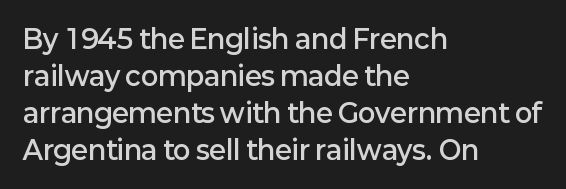
Successive baselines arrive at the customary interval. What weight is shown? A semibold, between regular and bold. The baseline area is clear. Compared with typical body copy, the letter spacing here is the same. When letters stand straight like this, we call the style roman or upright.
